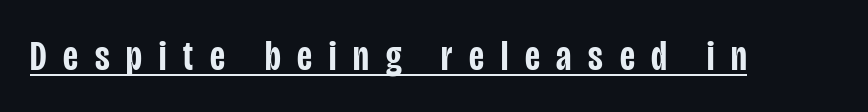
Q: Is the text bold? A: Semi-bold.
Q: Is the text italic (slanted)? A: No, it is upright.
Q: Is the typeface a serif or a sans-serif typeface? A: Sans-serif.
Q: Is the text underlined? A: Yes.
Q: Is the spacing between letters normal or unusually wide? A: Unusually wide.
Q: Width (condensed, normal, or wide)? A: Condensed.
Q: Stroke contrast? A: Low.
Q: x-height? A: Large.
Q: Monospaced? A: No.
